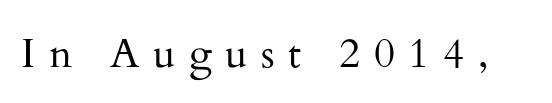
The string is rendered with underlining switched off. Characters remain perfectly vertical along every line. Is the type heavy? It reads as light-to-regular instead. You can tell from the footed stems that serif type was used.
